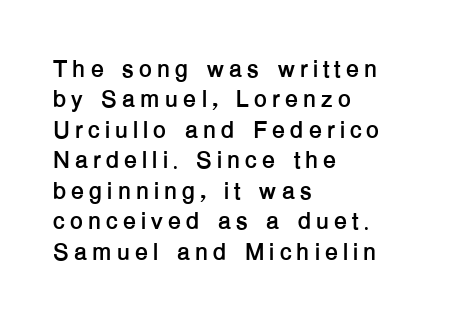
The image shows 24 px bold type, upright; set left-aligned, normal line spacing (1.27x), unusually wide letter spacing (+0.2 em), not underlined.
